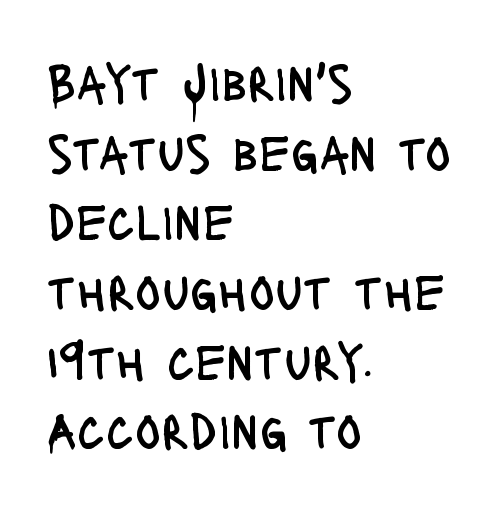
Q: Is the text bold? A: No.
Q: Is the text italic (slanted)? A: No, it is upright.
Q: Is the typeface a serif or a sans-serif typeface? A: Sans-serif.
Q: Is the text underlined? A: No.
Q: How is the paragraph aligned? A: Left-aligned.
Q: Is the spacing between letters normal or unusually wide? A: Normal.
Q: Is the spacing between lines tight, normal or loose? A: Normal.
Q: Width (condensed, normal, or wide)? A: Condensed.
Q: Stroke contrast? A: Low.
Q: x-height? A: Large.
Q: Monospaced? A: No.
